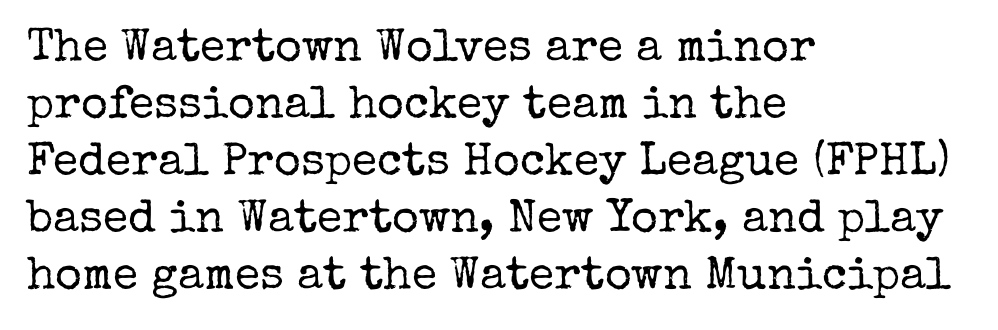
Q: Is the text bold? A: No.
Q: Is the text italic (slanted)? A: No, it is upright.
Q: Is the typeface a serif or a sans-serif typeface? A: Serif.
Q: Is the text underlined? A: No.
Q: How is the paragraph aligned? A: Left-aligned.
Q: Is the spacing between letters normal or unusually wide? A: Normal.
Q: Width (condensed, normal, or wide)? A: Normal.
Q: Stroke contrast? A: Low.
Q: x-height? A: Medium.
Q: Monospaced? A: No.
